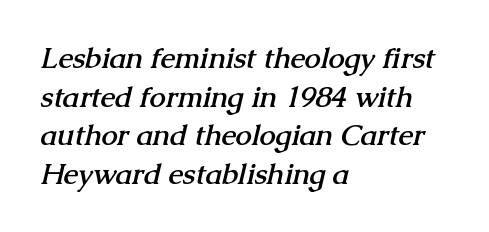
Q: Is the text bold? A: Yes.
Q: Is the typeface a serif or a sans-serif typeface? A: Serif.
Q: Is the text underlined? A: No.
Q: How is the paragraph aligned? A: Left-aligned.
Q: Is the spacing between letters normal or unusually wide? A: Normal.
Q: Is the spacing between lines tight, normal or loose? A: Normal.
Q: Width (condensed, normal, or wide)? A: Normal.
Q: Stroke contrast? A: Medium.
Q: x-height? A: Medium.
Q: Monospaced? A: No.
